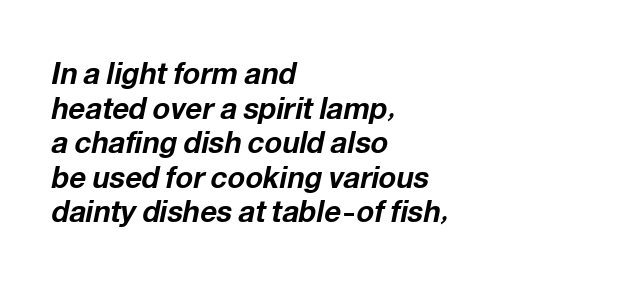
{"italic": "yes", "lean": "right", "slant_degrees": 12, "bold": "yes", "weight": "bold", "width": "normal", "stroke_contrast": "low", "x_height": "medium", "monospaced": "no", "underline": "no", "align": "left", "line_spacing_ratio": 1.19, "letter_spacing": "normal", "letter_spacing_em": 0.0, "glyph_px": 29}
